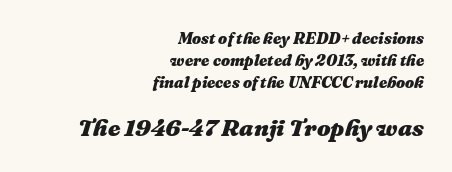
In this sample the second text group is rendered at the bigger scale. Italic: yes, the glyphs are oblique. This rendering leaves character spacing at its baseline value. The rag falls on the left side of this text block. Check the space under the baseline: it is left empty. The space between consecutive lines is moderate.
